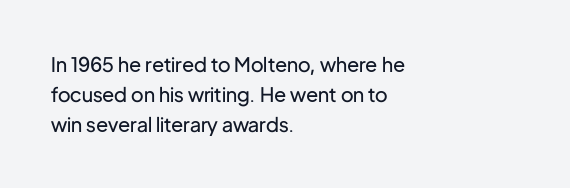
Q: Is the text bold? A: No.
Q: Is the text italic (slanted)? A: No, it is upright.
Q: Is the text underlined? A: No.
Q: How is the paragraph aligned? A: Left-aligned.
Q: Is the spacing between letters normal or unusually wide? A: Normal.
Q: Is the spacing between lines tight, normal or loose? A: Normal.
